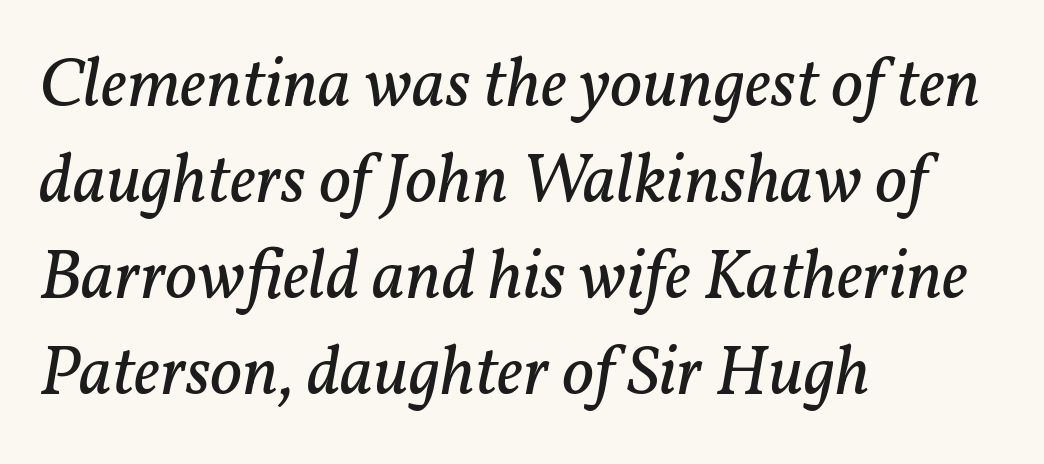
The image shows 70 px regular-weight serif type, italic (leaning right); set left-aligned, normal line spacing (1.37x), normal letter spacing, not underlined; low stroke contrast and a medium x-height.
